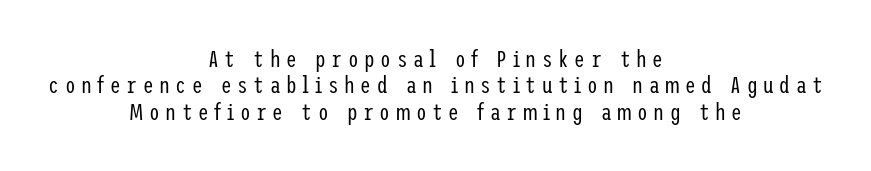
Q: Is the text bold? A: No.
Q: Is the text italic (slanted)? A: No, it is upright.
Q: Is the text underlined? A: No.
Q: How is the paragraph aligned? A: Centered.
Q: Is the spacing between letters normal or unusually wide? A: Unusually wide.
Q: Is the spacing between lines tight, normal or loose? A: Tight.
